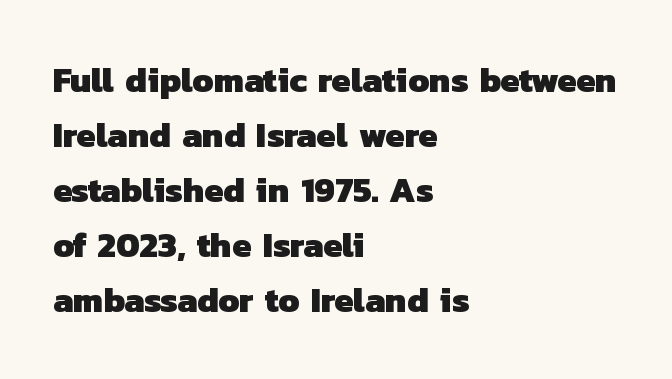
Q: Is the text bold? A: Yes.
Q: Is the typeface a serif or a sans-serif typeface? A: Sans-serif.
Q: Is the text underlined? A: No.
Q: How is the paragraph aligned? A: Left-aligned.
Q: Is the spacing between letters normal or unusually wide? A: Normal.
Q: Is the spacing between lines tight, normal or loose? A: Normal.
Q: Width (condensed, normal, or wide)? A: Normal.
Q: Stroke contrast? A: Low.
Q: x-height? A: Medium.
Q: Monospaced? A: No.
